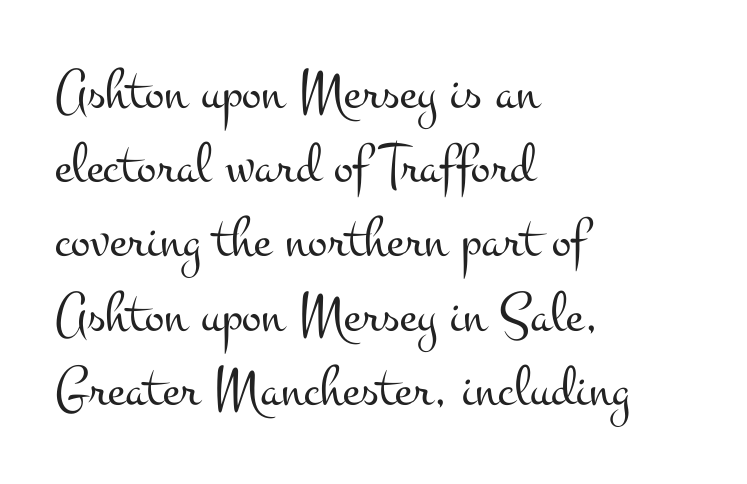
The image shows 58 px light, wide type; set left-aligned, normal line spacing (1.28x), normal letter spacing, not underlined; medium stroke contrast and a small x-height.
